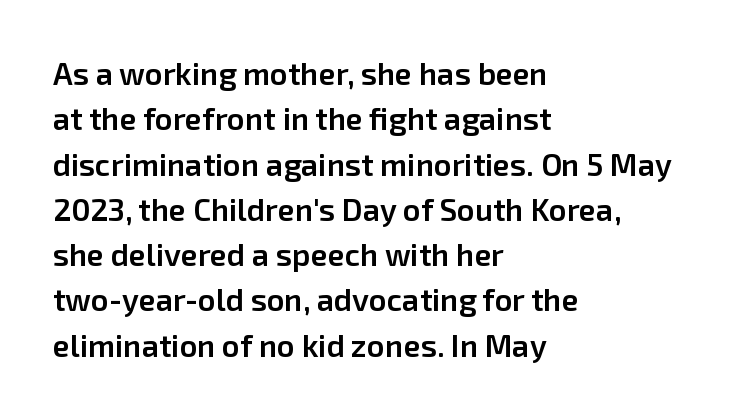
The image shows 31 px semibold sans-serif type, upright; set left-aligned, normal line spacing (1.46x), normal letter spacing, not underlined; low stroke contrast and a medium x-height.
